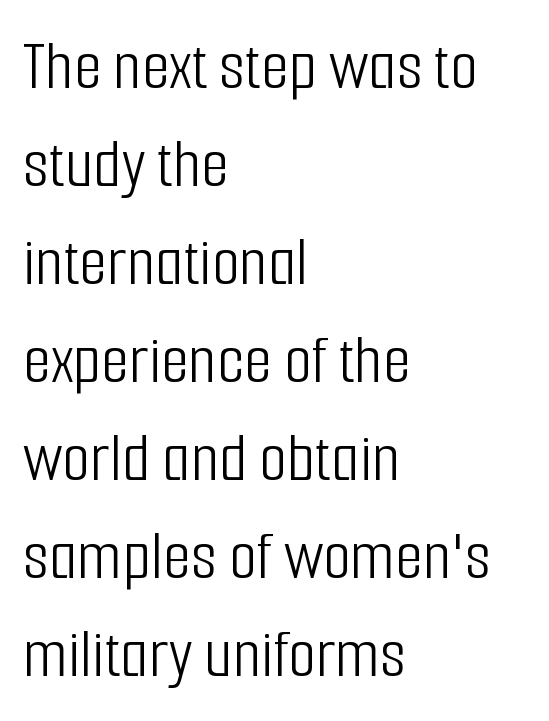
Q: Is the text bold? A: No.
Q: Is the text italic (slanted)? A: No, it is upright.
Q: Is the typeface a serif or a sans-serif typeface? A: Sans-serif.
Q: Is the text underlined? A: No.
Q: How is the paragraph aligned? A: Left-aligned.
Q: Is the spacing between letters normal or unusually wide? A: Normal.
Q: Is the spacing between lines tight, normal or loose? A: Normal.
Q: Width (condensed, normal, or wide)? A: Condensed.
Q: Stroke contrast? A: Low.
Q: x-height? A: Medium.
Q: Monospaced? A: No.
